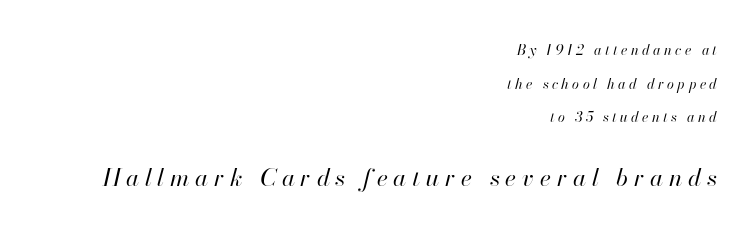
Q: Is the text bold? A: No.
Q: Is the text italic (slanted)? A: Yes, it leans right by about 13 degrees.
Q: Is the text underlined? A: No.
Q: How is the paragraph aligned? A: Right-aligned.
Q: Is the spacing between letters normal or unusually wide? A: Unusually wide.
Q: Is the spacing between lines tight, normal or loose? A: Loose.
Q: Which block of text is set in a larger size, the first (top) or the second (bottom)? A: The second (bottom) one.
